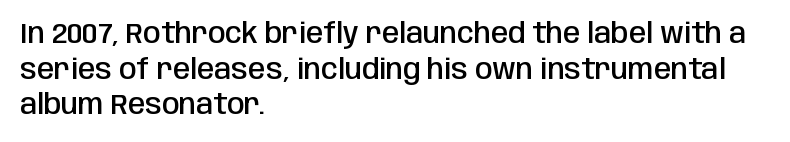
Q: Is the text bold? A: Semi-bold.
Q: Is the text italic (slanted)? A: No, it is upright.
Q: Is the typeface a serif or a sans-serif typeface? A: Sans-serif.
Q: Is the text underlined? A: No.
Q: How is the paragraph aligned? A: Left-aligned.
Q: Is the spacing between letters normal or unusually wide? A: Normal.
Q: Is the spacing between lines tight, normal or loose? A: Normal.
Q: Width (condensed, normal, or wide)? A: Condensed.
Q: Stroke contrast? A: Low.
Q: x-height? A: Large.
Q: Monospaced? A: No.
